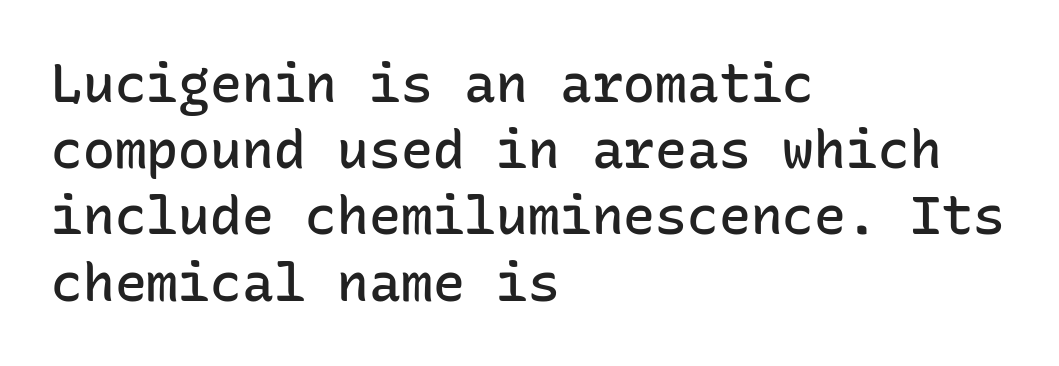
The image shows 53 px semibold sans-serif type, upright, monospaced; set left-aligned, normal line spacing (1.25x), normal letter spacing, not underlined; low stroke contrast and a medium x-height.
